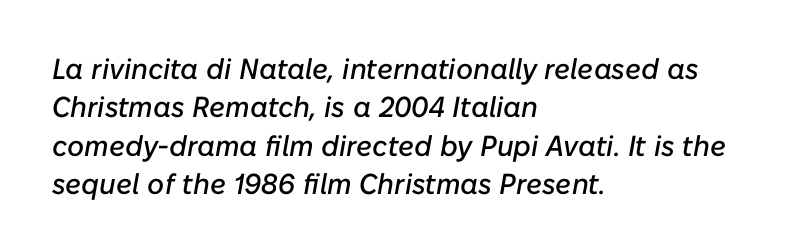
{"italic": "yes", "lean": "right", "slant_degrees": 10, "width": "normal", "stroke_contrast": "low", "x_height": "medium", "monospaced": "no", "underline": "no", "align": "left", "line_spacing": "normal", "line_spacing_ratio": 1.32, "letter_spacing": "normal", "letter_spacing_em": 0.0, "glyph_px": 29}
